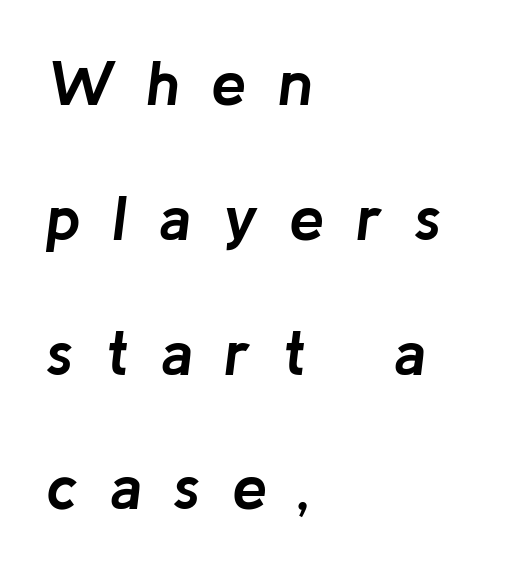
{"italic": "yes", "lean": "right", "slant_degrees": 8, "bold": "yes", "weight": "semibold", "width": "normal", "stroke_contrast": "low", "x_height": "medium", "monospaced": "no", "underline": "no", "align": "left", "line_spacing": "loose", "line_spacing_ratio": 2.14, "letter_spacing": "wide", "letter_spacing_em": 0.5, "glyph_px": 63}
